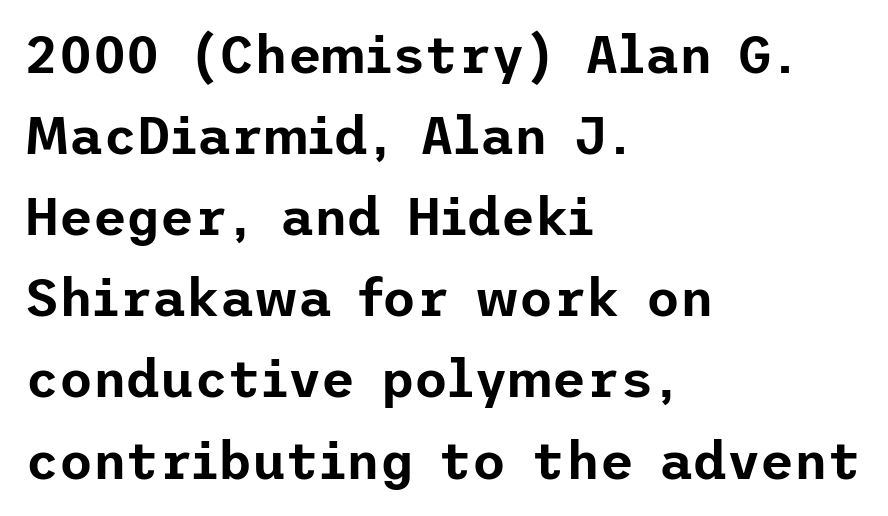
Regarding serifs, this sample does without them. Successive baselines arrive at the customary interval. Which margin do the lines hug? The left one — the right edge is uneven. The letterforms sit shoulder to shoulder at normal distance. Descenders hang freely into open space. The specimen reads as upright at a glance.
